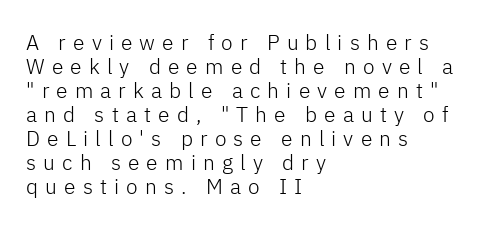
{"italic": "no", "bold": "no", "underline": "no", "align": "left", "line_spacing": "tight", "line_spacing_ratio": 1.14, "letter_spacing": "wide", "letter_spacing_em": 0.34, "glyph_px": 21}
